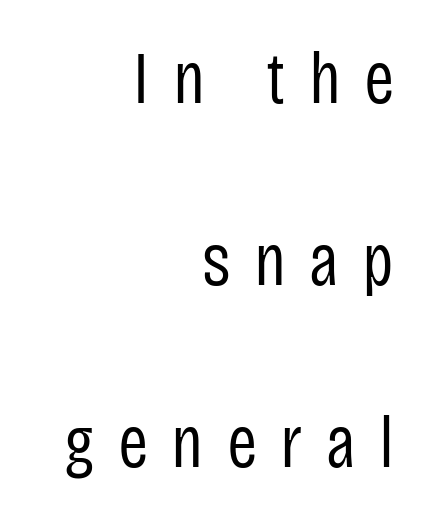
Alignment: flush right. The words here are not underlined. The strokes carry an ordinary text weight at most. Looks like regular typesetting: each glyph gets only the width it needs.
